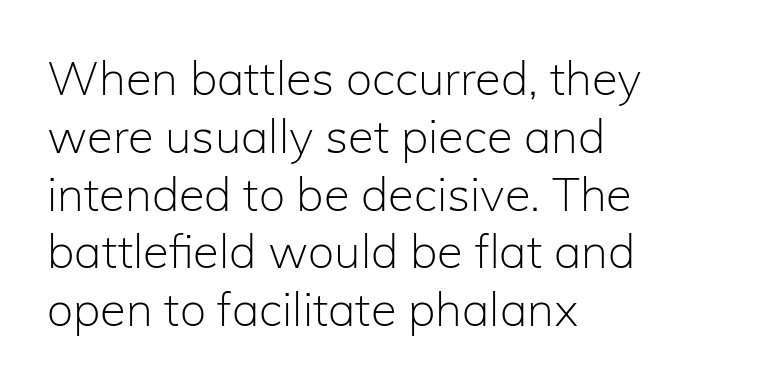
These lines are rendered in a variable-pitch font. Nothing sits at the stroke ends, so this counts as sans-serif. Letter spacing: default. Caption: multi-line text, flush left, ragged right. No heavy texture on the line: the type isn't bold. The specimen reads as upright at a glance.
